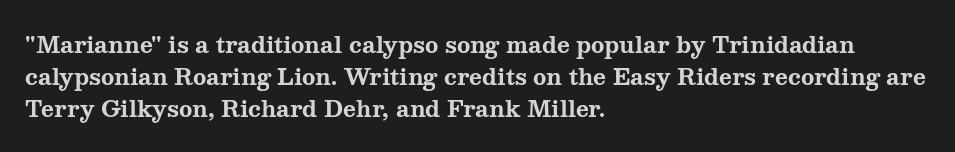
Q: Is the text bold? A: Yes.
Q: Is the text italic (slanted)? A: No, it is upright.
Q: Is the text underlined? A: No.
Q: How is the paragraph aligned? A: Left-aligned.
Q: Is the spacing between letters normal or unusually wide? A: Normal.
Q: Is the spacing between lines tight, normal or loose? A: Normal.
